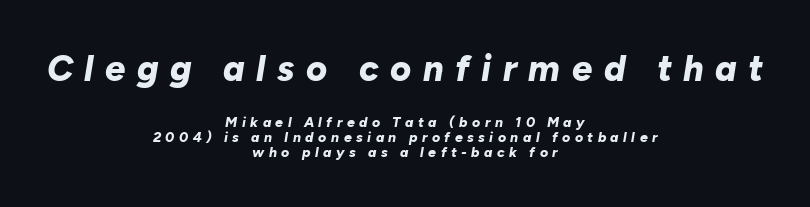
{"italic": "yes", "lean": "right", "slant_degrees": 10, "bold": "yes", "weight": "bold", "width": "normal", "stroke_contrast": "low", "x_height": "medium", "monospaced": "no", "underline": "no", "align": "center", "line_spacing": "tight", "line_spacing_ratio": 1.06, "letter_spacing": "wide", "letter_spacing_em": 0.32, "larger_block": "first", "size_ratio": 2.57, "glyph_px": 36}
